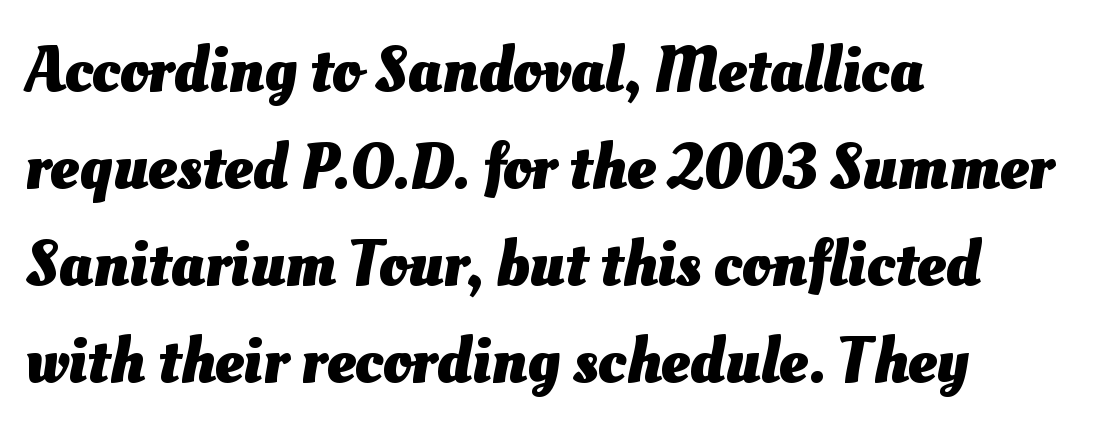
The image shows 65 px heavy type; set left-aligned, normal line spacing (1.49x), normal letter spacing, not underlined; medium stroke contrast and a small x-height.
